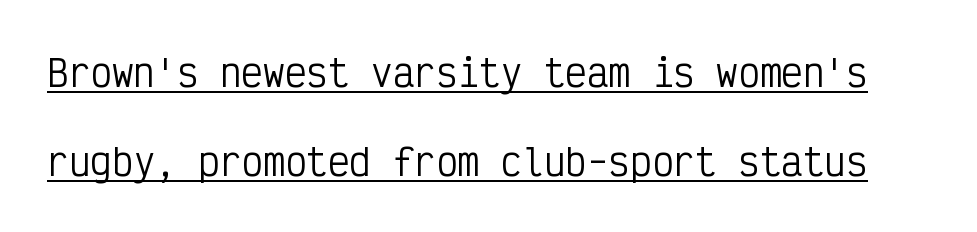
Q: Is the text bold? A: No.
Q: Is the text italic (slanted)? A: No, it is upright.
Q: Is the typeface a serif or a sans-serif typeface? A: Sans-serif.
Q: Is the text underlined? A: Yes.
Q: Is the spacing between letters normal or unusually wide? A: Normal.
Q: Is the spacing between lines tight, normal or loose? A: Loose.
Q: Width (condensed, normal, or wide)? A: Condensed.
Q: Stroke contrast? A: Low.
Q: x-height? A: Medium.
Q: Monospaced? A: Yes.
